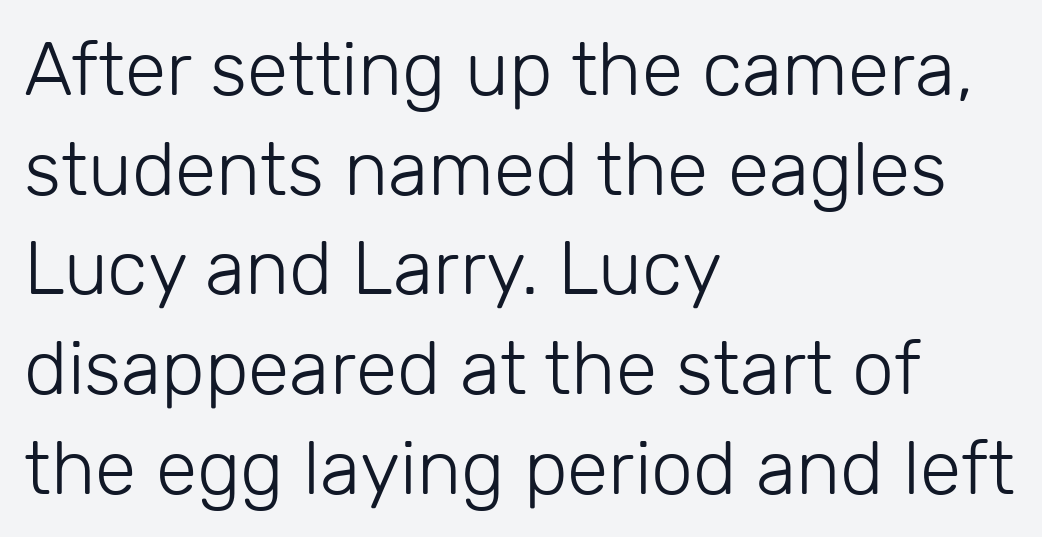
{"serif": "no", "italic": "no", "bold": "no", "weight": "light", "width": "normal", "stroke_contrast": "low", "x_height": "medium", "monospaced": "no", "underline": "no", "align": "left", "line_spacing": "normal", "line_spacing_ratio": 1.33, "letter_spacing": "normal", "letter_spacing_em": 0.0, "glyph_px": 75}
